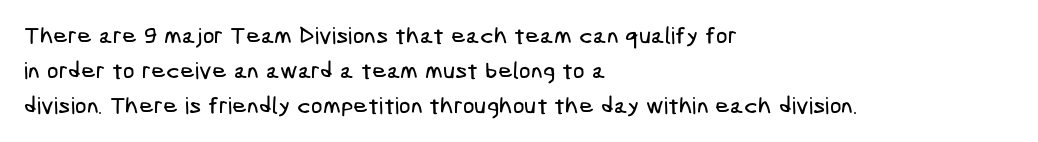
{"underline": "no", "align": "left", "line_spacing": "normal", "line_spacing_ratio": 1.52, "letter_spacing": "normal", "letter_spacing_em": 0.0, "glyph_px": 23}
